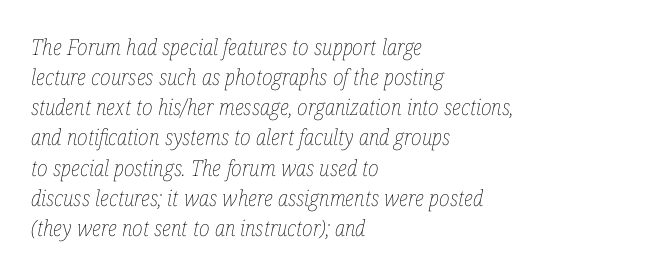
Q: Is the text bold? A: No.
Q: Is the text italic (slanted)? A: Yes, it leans right by about 12 degrees.
Q: Is the text underlined? A: No.
Q: How is the paragraph aligned? A: Left-aligned.
Q: Is the spacing between letters normal or unusually wide? A: Normal.
Q: Is the spacing between lines tight, normal or loose? A: Normal.
